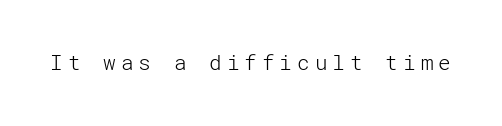
{"italic": "no", "bold": "no", "underline": "no", "letter_spacing": "wide", "letter_spacing_em": 0.24, "glyph_px": 21}
